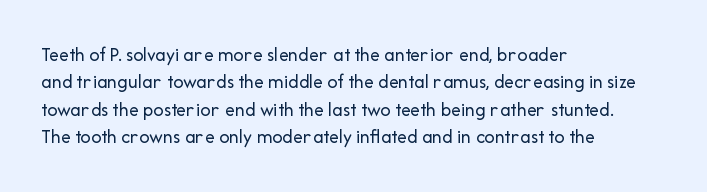
{"italic": "no", "bold": "no", "underline": "no", "align": "left", "line_spacing": "normal", "line_spacing_ratio": 1.37, "letter_spacing": "normal", "letter_spacing_em": 0.0, "glyph_px": 20}
